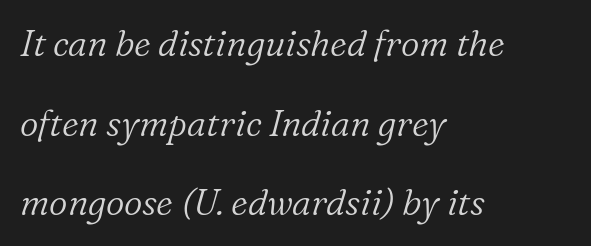
{"serif": "yes", "italic": "yes", "lean": "right", "slant_degrees": 16, "bold": "no", "weight": "light", "width": "normal", "stroke_contrast": "low", "x_height": "medium", "monospaced": "no", "underline": "no", "align": "left", "line_spacing": "loose", "line_spacing_ratio": 2.21, "letter_spacing": "normal", "letter_spacing_em": 0.0, "glyph_px": 36}
